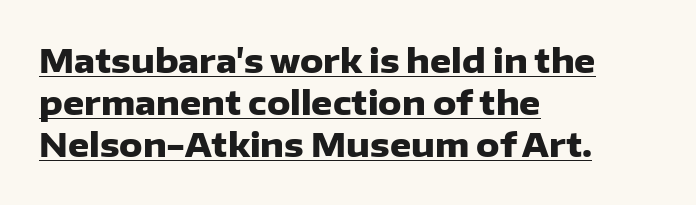
{"serif": "no", "italic": "no", "bold": "yes", "weight": "heavy", "width": "normal", "stroke_contrast": "low", "x_height": "medium", "monospaced": "no", "underline": "yes", "align": "left", "line_spacing": "normal", "line_spacing_ratio": 1.28, "letter_spacing": "normal", "letter_spacing_em": 0.0, "glyph_px": 33}
